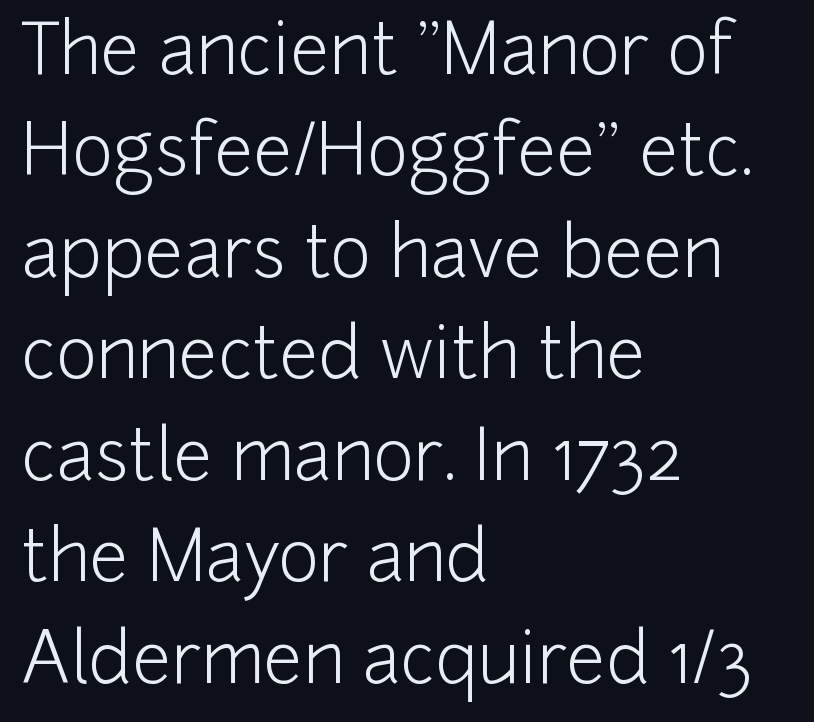
The image shows 70 px light sans-serif type, upright; set left-aligned, normal line spacing (1.45x), normal letter spacing, not underlined; low stroke contrast and a medium x-height.
